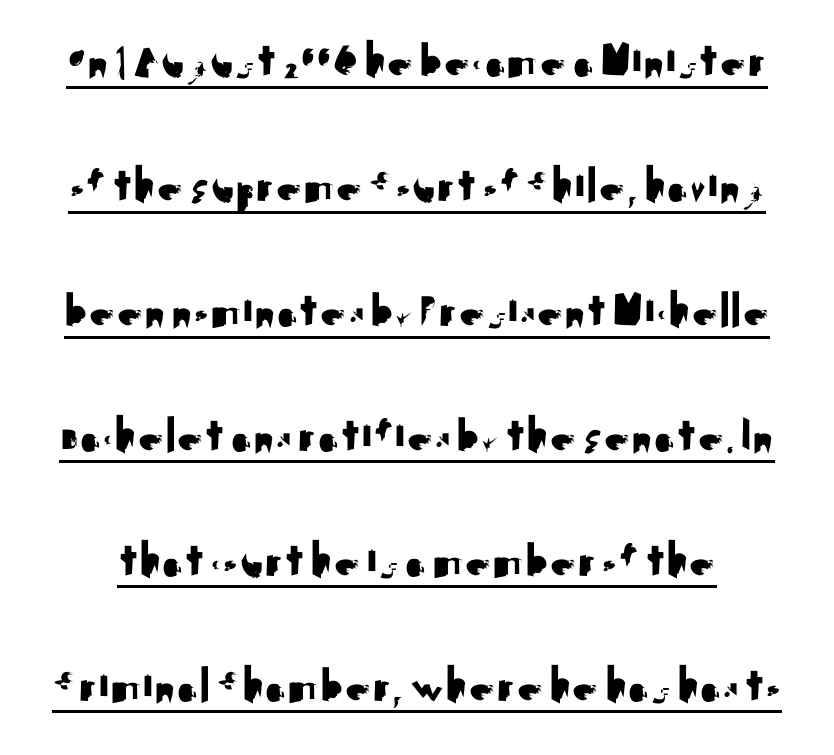
Q: Is the text italic (slanted)? A: No, it is upright.
Q: Is the typeface a serif or a sans-serif typeface? A: Sans-serif.
Q: Is the text underlined? A: Yes.
Q: Is the spacing between letters normal or unusually wide? A: Normal.
Q: Is the spacing between lines tight, normal or loose? A: Loose.
Q: Width (condensed, normal, or wide)? A: Normal.
Q: Stroke contrast? A: Medium.
Q: x-height? A: Small.
Q: Monospaced? A: No.
